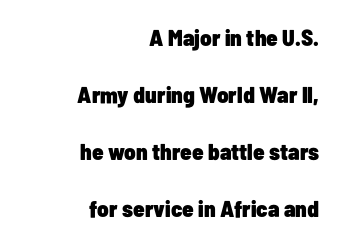
Q: Is the text bold? A: Yes.
Q: Is the text italic (slanted)? A: No, it is upright.
Q: Is the text underlined? A: No.
Q: How is the paragraph aligned? A: Right-aligned.
Q: Is the spacing between letters normal or unusually wide? A: Normal.
Q: Is the spacing between lines tight, normal or loose? A: Loose.
